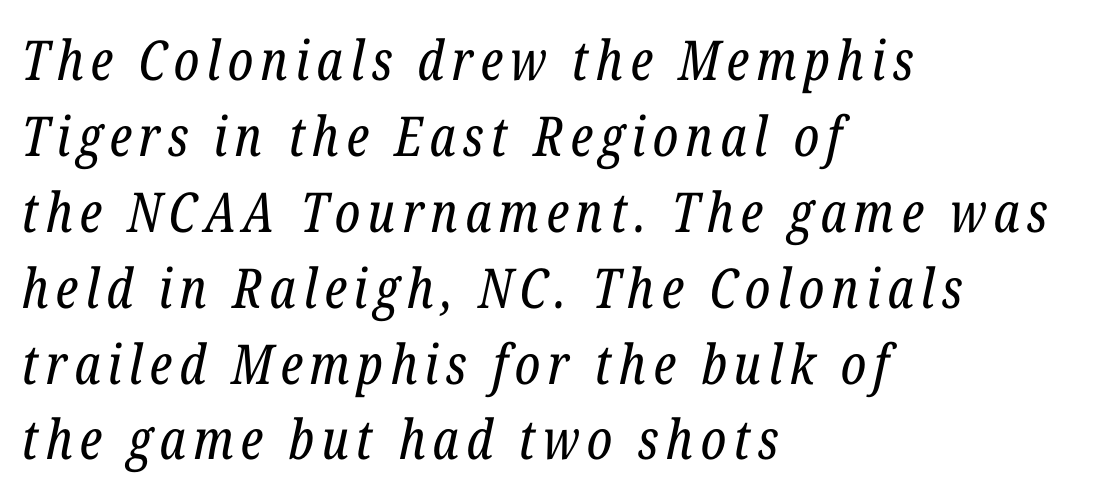
The image shows 55 px regular-weight, condensed serif type, italic (leaning right); set left-aligned, normal line spacing (1.38x), not underlined; low stroke contrast and a medium x-height.
